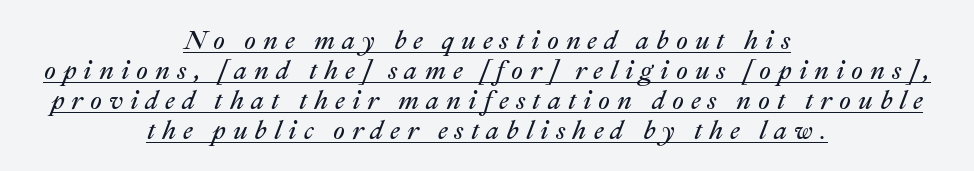
Designer's note — italics engaged. Tightly led — the rows are bunched. A baseline rule has been typeset under these characters. The passage is arranged like a title page — every line centered. The typeface has the unassuming heft of standard copy or less.
